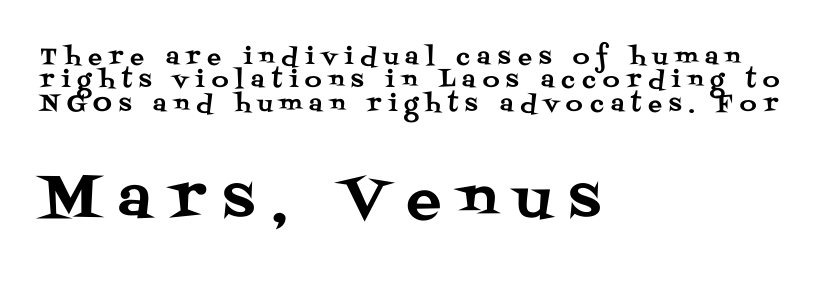
{"serif": "yes", "italic": "no", "width": "normal", "stroke_contrast": "medium", "x_height": "large", "monospaced": "no", "underline": "no", "align": "left", "line_spacing": "tight", "line_spacing_ratio": 1.02, "letter_spacing": "wide", "letter_spacing_em": 0.32, "larger_block": "second", "size_ratio": 2.52, "glyph_px": 58}
